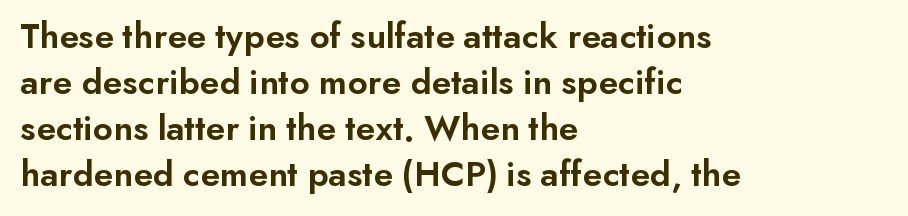
Notice how the stems are strictly vertical — no italics here. The characters look somewhat weighty, a semibold short of true bold. To sum up the face: it is a sans, with no serifs. The line texture is even and compact thanks to regular tracking.
